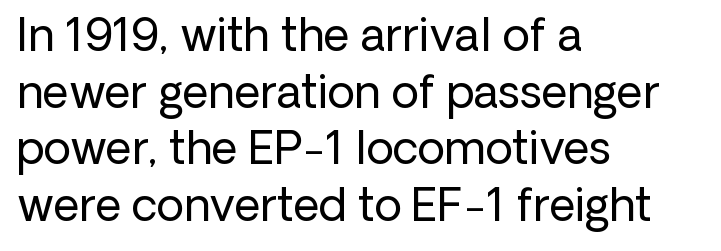
{"serif": "no", "italic": "no", "bold": "no", "weight": "regular", "width": "normal", "stroke_contrast": "low", "x_height": "medium", "monospaced": "no", "underline": "no", "align": "left", "line_spacing": "normal", "line_spacing_ratio": 1.26, "letter_spacing": "normal", "letter_spacing_em": 0.0, "glyph_px": 45}
